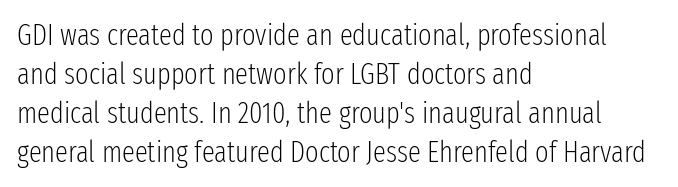
Q: Is the text bold? A: No.
Q: Is the text italic (slanted)? A: No, it is upright.
Q: Is the typeface a serif or a sans-serif typeface? A: Sans-serif.
Q: Is the text underlined? A: No.
Q: How is the paragraph aligned? A: Left-aligned.
Q: Is the spacing between letters normal or unusually wide? A: Normal.
Q: Is the spacing between lines tight, normal or loose? A: Normal.
Q: Width (condensed, normal, or wide)? A: Condensed.
Q: Stroke contrast? A: Low.
Q: x-height? A: Medium.
Q: Monospaced? A: No.
